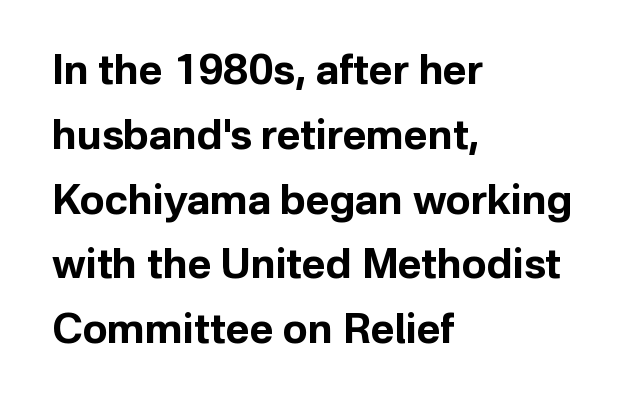
Q: Is the text bold? A: Yes.
Q: Is the text italic (slanted)? A: No, it is upright.
Q: Is the typeface a serif or a sans-serif typeface? A: Sans-serif.
Q: Is the text underlined? A: No.
Q: How is the paragraph aligned? A: Left-aligned.
Q: Is the spacing between letters normal or unusually wide? A: Normal.
Q: Is the spacing between lines tight, normal or loose? A: Normal.
Q: Width (condensed, normal, or wide)? A: Normal.
Q: Stroke contrast? A: Low.
Q: x-height? A: Medium.
Q: Monospaced? A: No.
